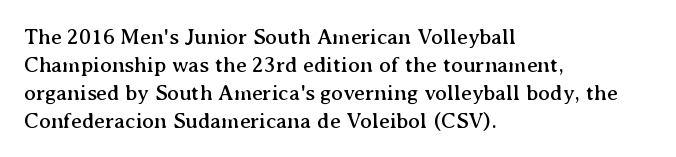
Q: Is the text italic (slanted)? A: No, it is upright.
Q: Is the text underlined? A: No.
Q: How is the paragraph aligned? A: Left-aligned.
Q: Is the spacing between letters normal or unusually wide? A: Normal.
Q: Is the spacing between lines tight, normal or loose? A: Normal.
